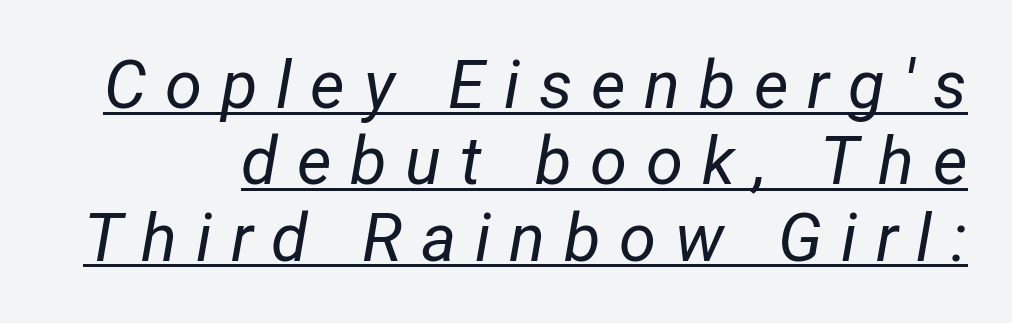
The image shows 67 px regular-weight, condensed type, italic (leaning right); set tight line spacing (1.14x), unusually wide letter spacing (+0.28 em), underlined; low stroke contrast and a medium x-height.
